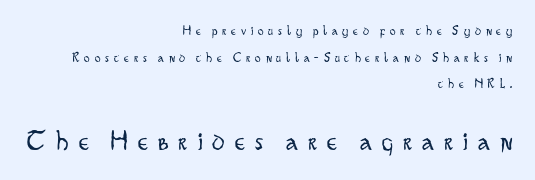
{"serif": "no", "italic": "no", "bold": "no", "weight": "light", "width": "condensed", "stroke_contrast": "low", "x_height": "small", "monospaced": "no", "underline": "no", "align": "right", "line_spacing": "loose", "line_spacing_ratio": 1.91, "letter_spacing": "wide", "letter_spacing_em": 0.35, "larger_block": "second", "size_ratio": 2.07, "glyph_px": 29}
